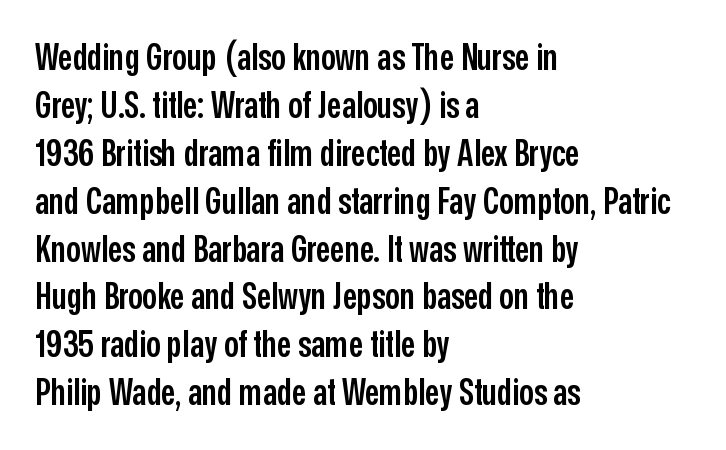
Q: Is the text bold? A: Semi-bold.
Q: Is the text italic (slanted)? A: No, it is upright.
Q: Is the typeface a serif or a sans-serif typeface? A: Sans-serif.
Q: Is the text underlined? A: No.
Q: How is the paragraph aligned? A: Left-aligned.
Q: Is the spacing between letters normal or unusually wide? A: Normal.
Q: Is the spacing between lines tight, normal or loose? A: Normal.
Q: Width (condensed, normal, or wide)? A: Condensed.
Q: Stroke contrast? A: Low.
Q: x-height? A: Medium.
Q: Monospaced? A: No.
